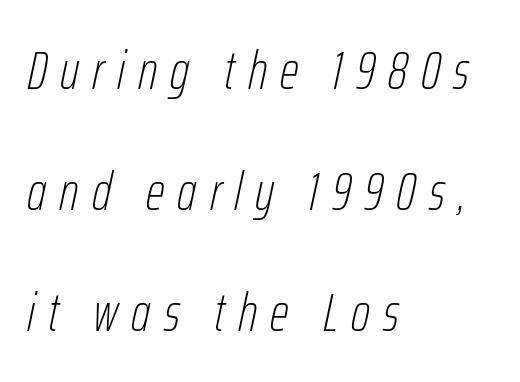
{"italic": "yes", "lean": "right", "slant_degrees": 12, "bold": "no", "weight": "thin", "width": "condensed", "stroke_contrast": "low", "x_height": "medium", "monospaced": "no", "underline": "no", "align": "left", "line_spacing": "loose", "line_spacing_ratio": 2.24, "letter_spacing": "wide", "letter_spacing_em": 0.24, "glyph_px": 54}
